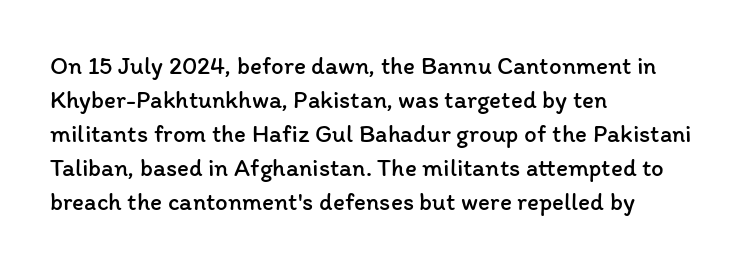
Q: Is the text bold? A: No.
Q: Is the text italic (slanted)? A: No, it is upright.
Q: Is the text underlined? A: No.
Q: How is the paragraph aligned? A: Left-aligned.
Q: Is the spacing between letters normal or unusually wide? A: Normal.
Q: Is the spacing between lines tight, normal or loose? A: Normal.
